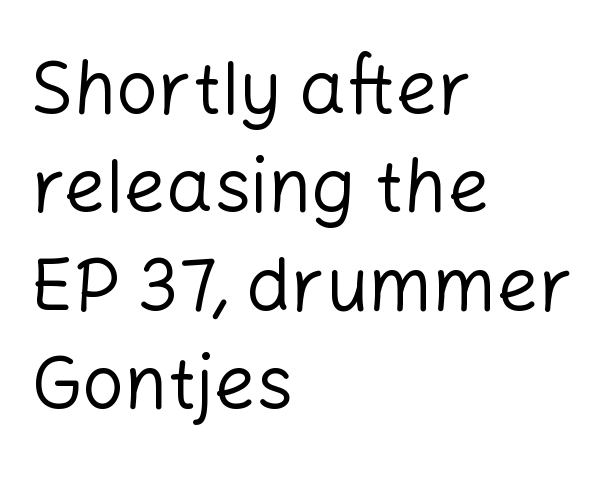
Check the space under the baseline: it is left empty. Horizontal alignment here is leftward, the default for most running prose. Tracking here is standard; glyphs follow each other at the usual distance. Is this a fixed-width face? No — the glyphs have proportional, varying widths. On a weight scale, this lands at 450 or below.
